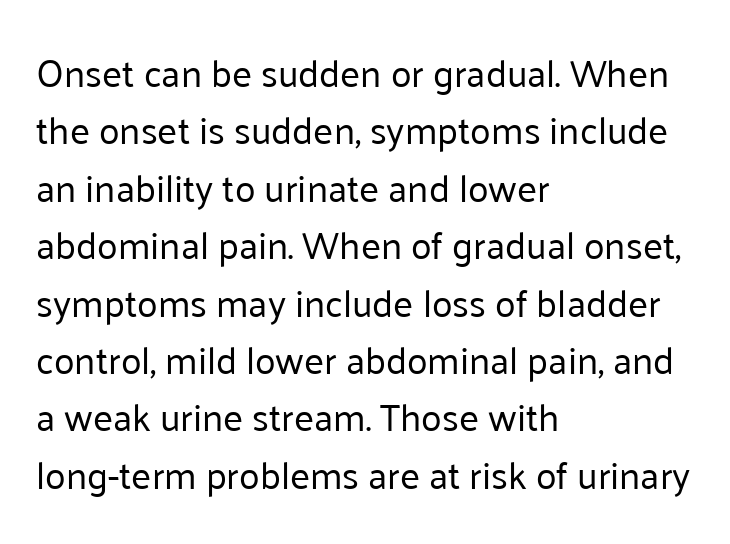
Any mark beneath the type? The region is blank. The face used here is a sans, in the tradition of grotesques and geometrics. These lines are rendered in a variable-pitch font. Line spacing here is normal. A classic flush-left, rag-right setting is used for this passage. These lines were composed using upright roman letters.
